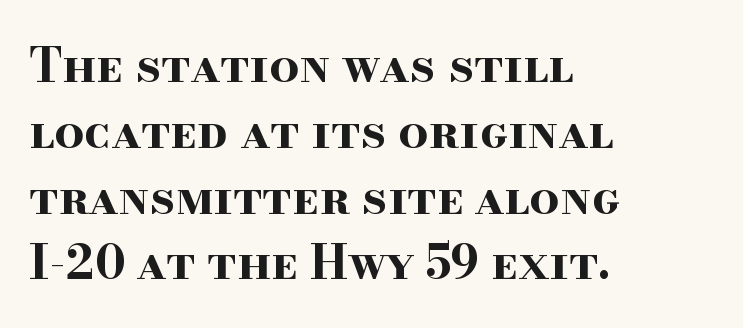
Q: Is the text bold? A: Yes.
Q: Is the text italic (slanted)? A: No, it is upright.
Q: Is the typeface a serif or a sans-serif typeface? A: Serif.
Q: Is the text underlined? A: No.
Q: How is the paragraph aligned? A: Left-aligned.
Q: Is the spacing between letters normal or unusually wide? A: Normal.
Q: Is the spacing between lines tight, normal or loose? A: Normal.
Q: Width (condensed, normal, or wide)? A: Wide.
Q: Stroke contrast? A: High.
Q: x-height? A: Small.
Q: Monospaced? A: No.
